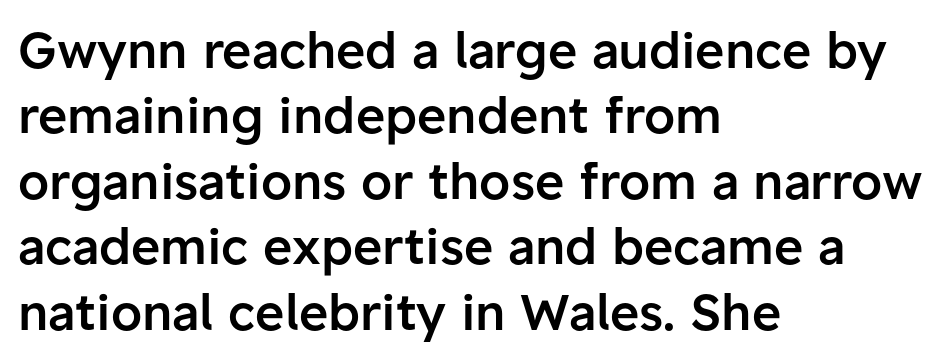
The image shows 50 px semibold sans-serif type, upright; set left-aligned, normal line spacing (1.31x), normal letter spacing, not underlined; low stroke contrast and a medium x-height.
